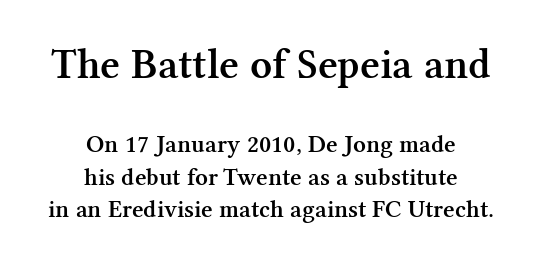
Q: Is the text bold? A: Semi-bold.
Q: Is the text italic (slanted)? A: No, it is upright.
Q: Is the typeface a serif or a sans-serif typeface? A: Serif.
Q: Is the text underlined? A: No.
Q: How is the paragraph aligned? A: Centered.
Q: Is the spacing between letters normal or unusually wide? A: Normal.
Q: Is the spacing between lines tight, normal or loose? A: Normal.
Q: Which block of text is set in a larger size, the first (top) or the second (bottom)? A: The first (top) one.
Q: Width (condensed, normal, or wide)? A: Normal.
Q: Stroke contrast? A: Medium.
Q: x-height? A: Medium.
Q: Monospaced? A: No.
